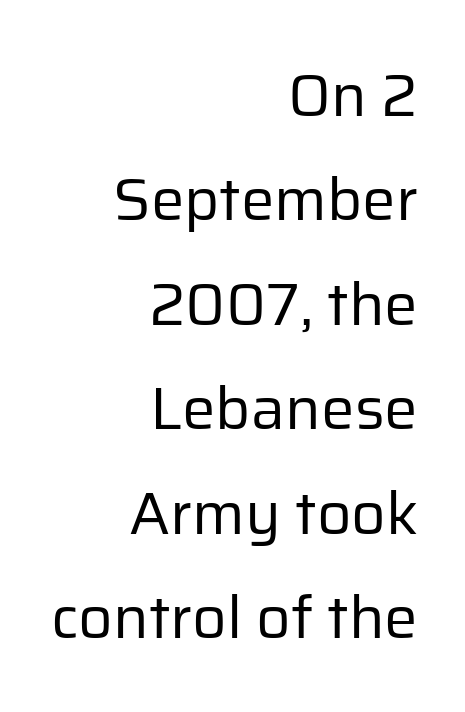
The image shows 60 px regular-weight sans-serif type, upright; set right-aligned, line spacing 1.74x, normal letter spacing, not underlined; low stroke contrast and a medium x-height.
